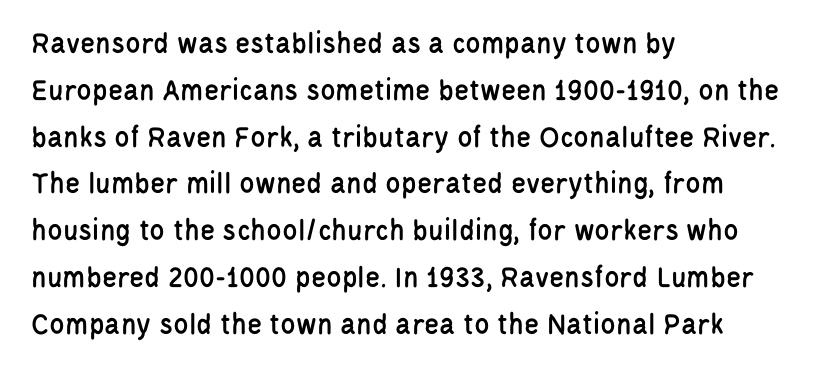
Character widths vary here, with narrow letters taking less room than wide ones. Posture: straight, roman, zero tilt. The passage is arranged the way most books set body copy — flush left. The glyphs are unaccompanied by any horizontal stroke below them. Check where the strokes stop: nothing finishes them off — pure sans. The passage shown stacks its lines at a standard gap.
